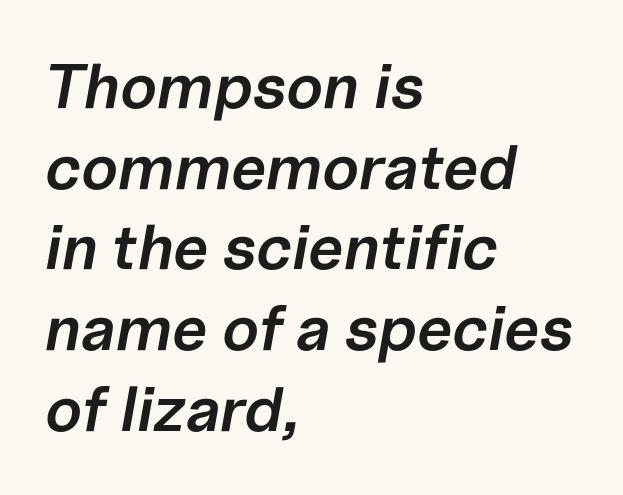
{"italic": "yes", "lean": "right", "slant_degrees": 10, "bold": "semi", "weight": "semibold", "width": "normal", "stroke_contrast": "low", "x_height": "medium", "monospaced": "no", "underline": "no", "align": "left", "line_spacing": "normal", "line_spacing_ratio": 1.28, "letter_spacing": "normal", "letter_spacing_em": 0.0, "glyph_px": 63}
